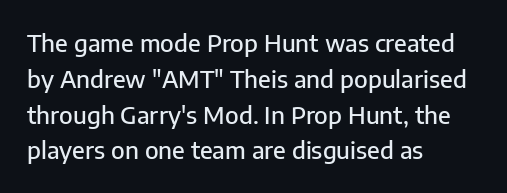
The image shows 24 px text type, upright; set left-aligned, normal line spacing (1.49x), normal letter spacing, not underlined.
